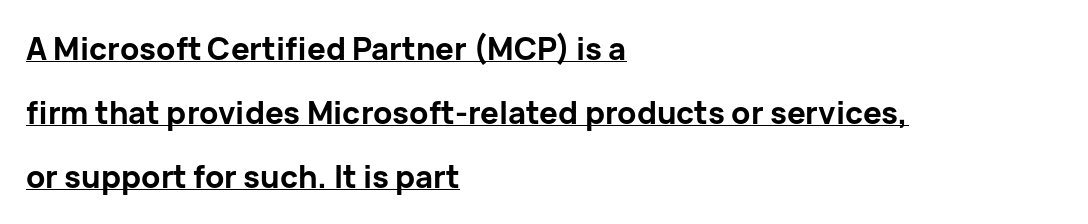
Q: Is the text bold? A: Yes.
Q: Is the text italic (slanted)? A: No, it is upright.
Q: Is the typeface a serif or a sans-serif typeface? A: Sans-serif.
Q: Is the text underlined? A: Yes.
Q: How is the paragraph aligned? A: Left-aligned.
Q: Is the spacing between letters normal or unusually wide? A: Normal.
Q: Is the spacing between lines tight, normal or loose? A: Loose.
Q: Width (condensed, normal, or wide)? A: Normal.
Q: Stroke contrast? A: Low.
Q: x-height? A: Medium.
Q: Monospaced? A: No.
